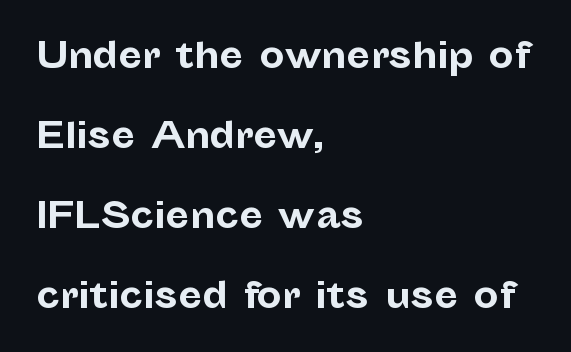
{"serif": "no", "italic": "no", "bold": "yes", "weight": "bold", "width": "normal", "stroke_contrast": "low", "x_height": "medium", "monospaced": "no", "underline": "no", "align": "left", "line_spacing": "loose", "line_spacing_ratio": 2.29, "letter_spacing": "normal", "letter_spacing_em": 0.0, "glyph_px": 35}
